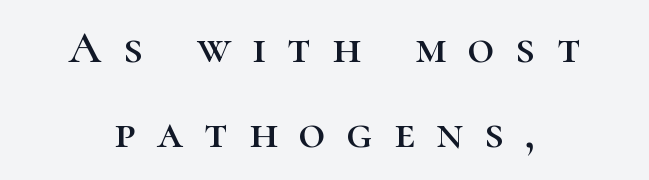
{"serif": "yes", "italic": "no", "width": "normal", "stroke_contrast": "high", "x_height": "medium", "monospaced": "no", "underline": "no", "align": "center", "line_spacing_ratio": 1.84, "letter_spacing": "wide", "letter_spacing_em": 0.47, "glyph_px": 46}
